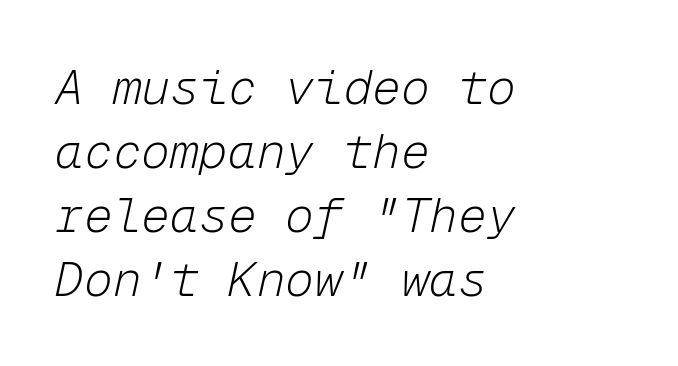
Q: Is the text bold? A: No.
Q: Is the text italic (slanted)? A: Yes, it leans right by about 12 degrees.
Q: Is the text underlined? A: No.
Q: How is the paragraph aligned? A: Left-aligned.
Q: Is the spacing between letters normal or unusually wide? A: Normal.
Q: Is the spacing between lines tight, normal or loose? A: Normal.
Q: Width (condensed, normal, or wide)? A: Normal.
Q: Stroke contrast? A: Low.
Q: x-height? A: Medium.
Q: Monospaced? A: Yes.
